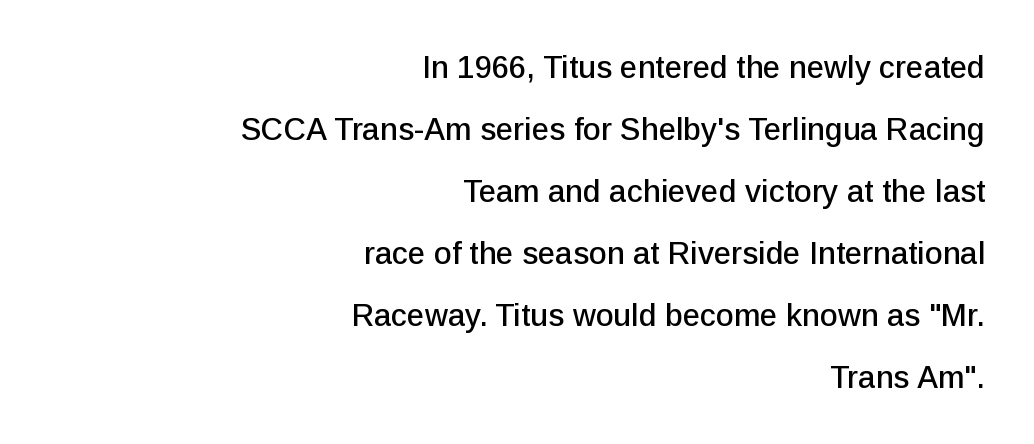
Nobody touched the tracking dial on this one. Spacing verdict: proportional, widths tailored to each character. Characters remain perfectly vertical along every line. Letters rest on an invisible, unmarked baseline. The designer went with a sans here, leaving each stem footless.
